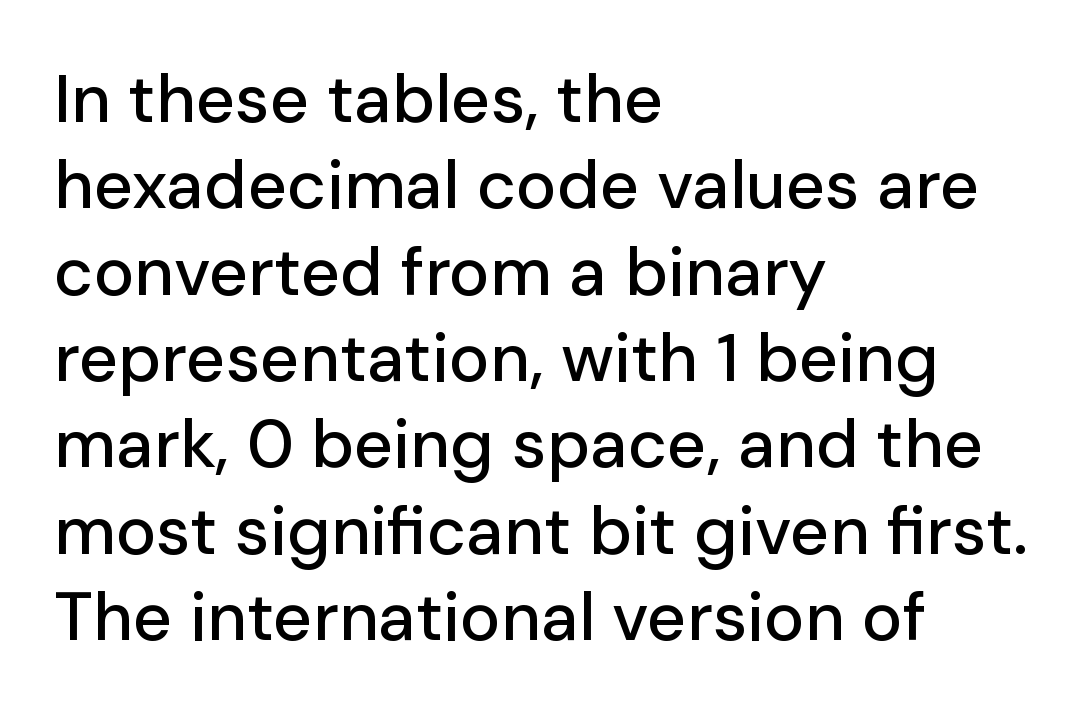
The image shows 68 px sans-serif type, upright; set left-aligned, normal line spacing (1.27x), normal letter spacing, not underlined; low stroke contrast and a medium x-height.
